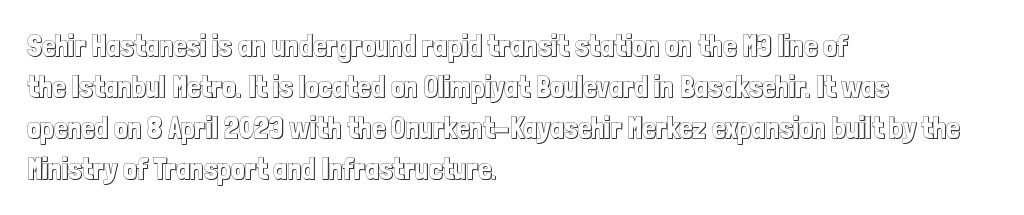
How would I describe the line gaps? Plain and ordinary. Nope, not italic — everything's standing straight. This sample is left-justified, so line endings fall wherever the words run out. The letters sit at their default tracking, neither squeezed nor spread. Proportional: the letters do not fall into vertical columns.
